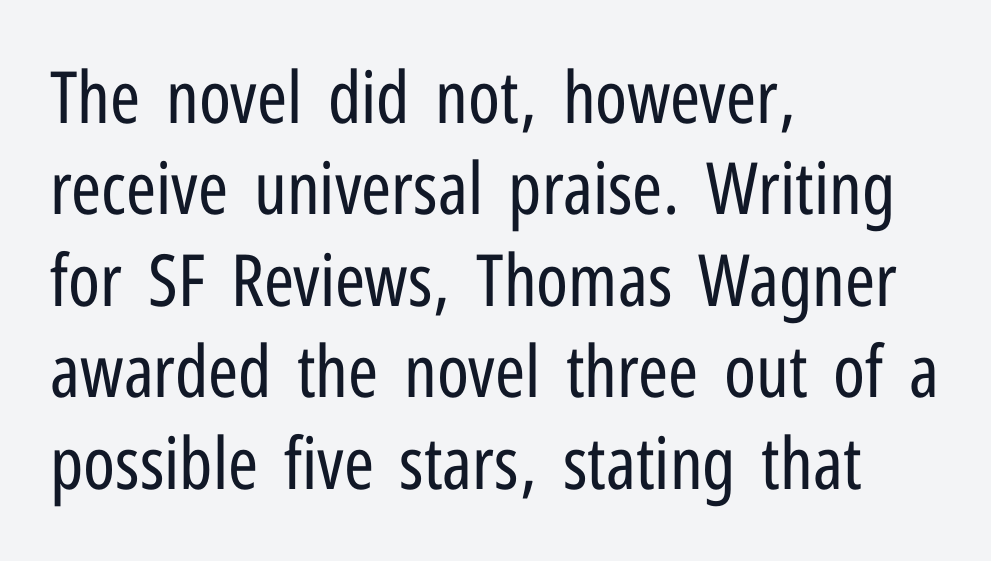
Q: Is the text bold? A: No.
Q: Is the text italic (slanted)? A: No, it is upright.
Q: Is the typeface a serif or a sans-serif typeface? A: Sans-serif.
Q: Is the text underlined? A: No.
Q: How is the paragraph aligned? A: Left-aligned.
Q: Is the spacing between letters normal or unusually wide? A: Normal.
Q: Is the spacing between lines tight, normal or loose? A: Normal.
Q: Width (condensed, normal, or wide)? A: Condensed.
Q: Stroke contrast? A: Low.
Q: x-height? A: Medium.
Q: Monospaced? A: No.
